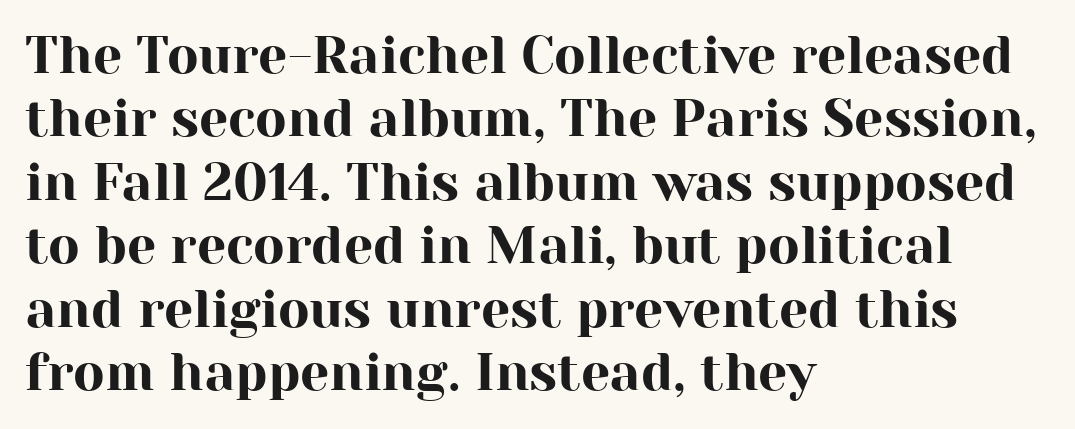
The image shows 52 px serif type, upright; set left-aligned, line spacing 1.22x, normal letter spacing, not underlined; high stroke contrast and a medium x-height.
